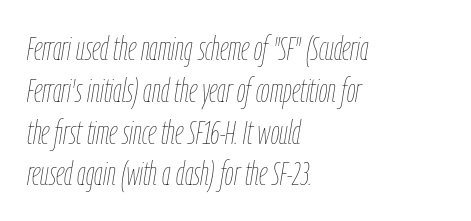
Q: Is the text bold? A: No.
Q: Is the text italic (slanted)? A: Yes, it leans right by about 9 degrees.
Q: Is the text underlined? A: No.
Q: How is the paragraph aligned? A: Left-aligned.
Q: Is the spacing between letters normal or unusually wide? A: Normal.
Q: Width (condensed, normal, or wide)? A: Condensed.
Q: Stroke contrast? A: Low.
Q: x-height? A: Medium.
Q: Monospaced? A: No.
